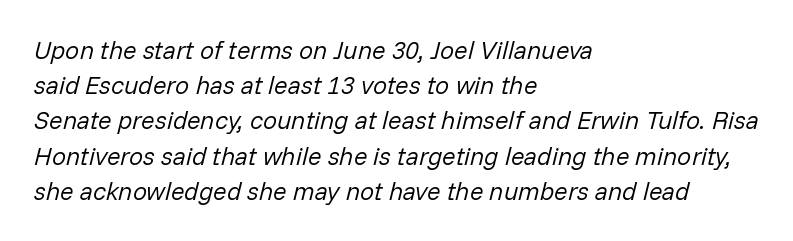
This sample is left-justified, so line endings fall wherever the words run out. The gap between lines stays unmarked. Is there much room between lines? A standard amount, neither cramped nor airy. Stem width sits at or under what a default text font uses. These lines keep a tight, regular rhythm from letter to letter.
